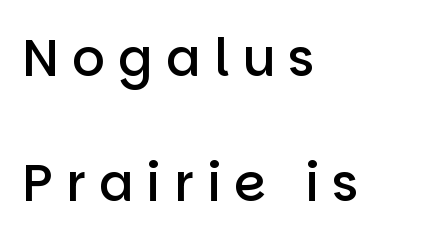
Q: Is the text bold? A: Semi-bold.
Q: Is the text italic (slanted)? A: No, it is upright.
Q: Is the typeface a serif or a sans-serif typeface? A: Sans-serif.
Q: Is the text underlined? A: No.
Q: How is the paragraph aligned? A: Left-aligned.
Q: Is the spacing between letters normal or unusually wide? A: Unusually wide.
Q: Is the spacing between lines tight, normal or loose? A: Loose.
Q: Width (condensed, normal, or wide)? A: Normal.
Q: Stroke contrast? A: Low.
Q: x-height? A: Large.
Q: Monospaced? A: No.
